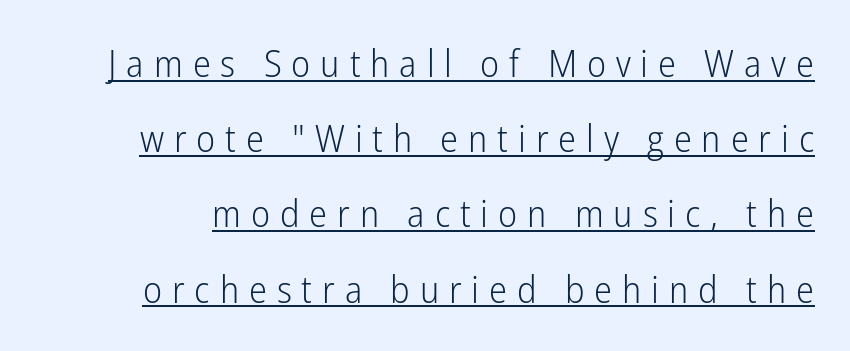
Q: Is the text bold? A: No.
Q: Is the text italic (slanted)? A: No, it is upright.
Q: Is the typeface a serif or a sans-serif typeface? A: Sans-serif.
Q: Is the text underlined? A: Yes.
Q: Is the spacing between letters normal or unusually wide? A: Unusually wide.
Q: Is the spacing between lines tight, normal or loose? A: Loose.
Q: Width (condensed, normal, or wide)? A: Condensed.
Q: Stroke contrast? A: Low.
Q: x-height? A: Medium.
Q: Monospaced? A: No.
